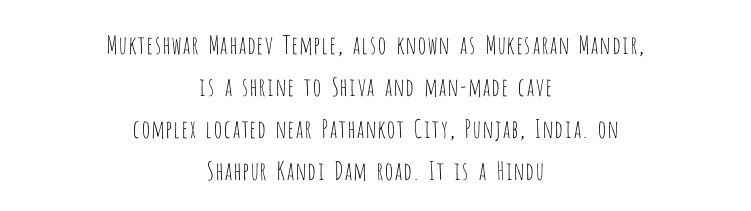
{"italic": "no", "bold": "no", "underline": "no", "align": "center", "line_spacing": "normal", "line_spacing_ratio": 1.68, "letter_spacing": "normal", "letter_spacing_em": 0.0, "glyph_px": 25}
